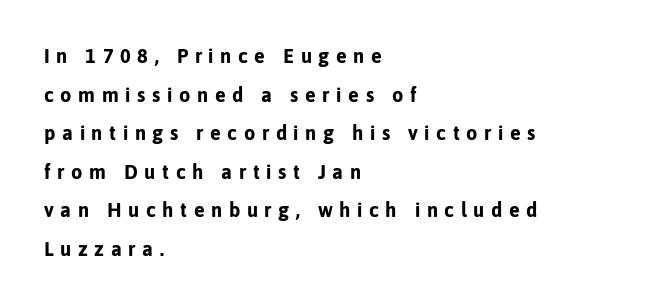
Q: Is the text bold? A: Yes.
Q: Is the text italic (slanted)? A: No, it is upright.
Q: Is the text underlined? A: No.
Q: How is the paragraph aligned? A: Left-aligned.
Q: Is the spacing between letters normal or unusually wide? A: Unusually wide.
Q: Is the spacing between lines tight, normal or loose? A: Loose.
